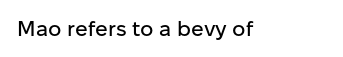
The image shows 21 px text type, upright; set normal letter spacing, not underlined.
